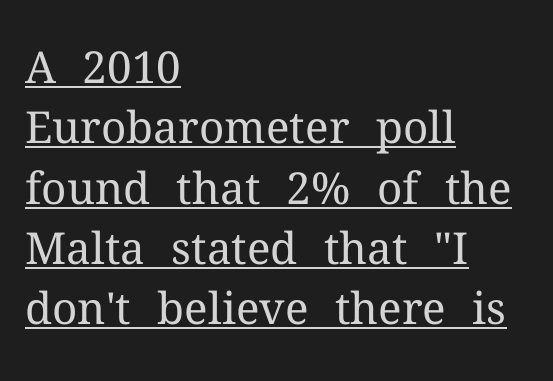
Q: Is the text bold? A: No.
Q: Is the text italic (slanted)? A: No, it is upright.
Q: Is the typeface a serif or a sans-serif typeface? A: Serif.
Q: Is the text underlined? A: Yes.
Q: How is the paragraph aligned? A: Left-aligned.
Q: Is the spacing between letters normal or unusually wide? A: Normal.
Q: Is the spacing between lines tight, normal or loose? A: Normal.
Q: Width (condensed, normal, or wide)? A: Normal.
Q: Stroke contrast? A: Medium.
Q: x-height? A: Medium.
Q: Monospaced? A: No.
